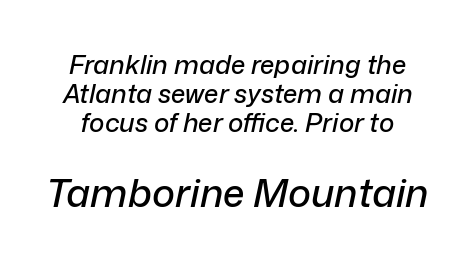
{"italic": "yes", "lean": "right", "slant_degrees": 12, "width": "normal", "stroke_contrast": "low", "x_height": "medium", "monospaced": "no", "underline": "no", "line_spacing": "tight", "line_spacing_ratio": 1.12, "letter_spacing": "normal", "letter_spacing_em": 0.0, "larger_block": "second", "size_ratio": 1.5, "glyph_px": 39}
